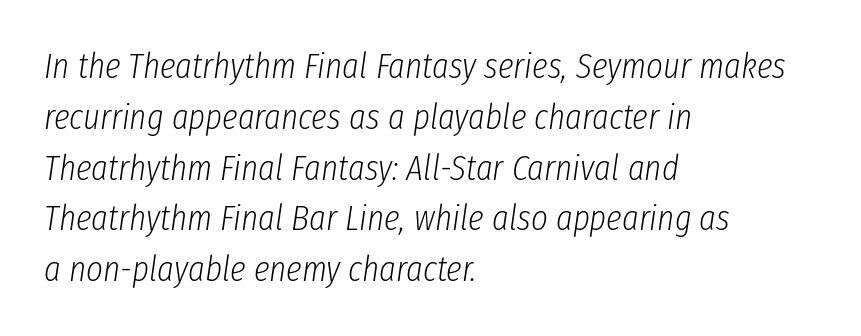
Q: Is the text bold? A: No.
Q: Is the text italic (slanted)? A: Yes, it leans right by about 8 degrees.
Q: Is the text underlined? A: No.
Q: How is the paragraph aligned? A: Left-aligned.
Q: Is the spacing between letters normal or unusually wide? A: Normal.
Q: Is the spacing between lines tight, normal or loose? A: Normal.
Q: Width (condensed, normal, or wide)? A: Condensed.
Q: Stroke contrast? A: Low.
Q: x-height? A: Medium.
Q: Monospaced? A: No.
